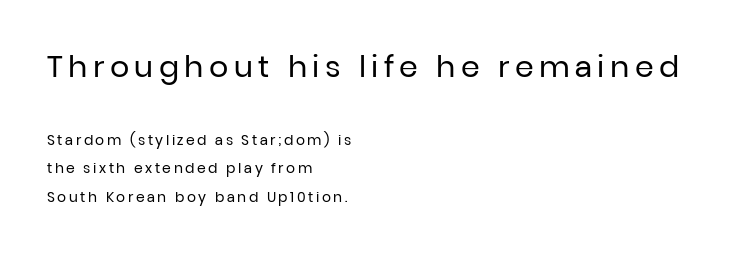
Q: Is the text bold? A: No.
Q: Is the text italic (slanted)? A: No, it is upright.
Q: Is the typeface a serif or a sans-serif typeface? A: Sans-serif.
Q: Is the text underlined? A: No.
Q: How is the paragraph aligned? A: Left-aligned.
Q: Is the spacing between lines tight, normal or loose? A: Loose.
Q: Which block of text is set in a larger size, the first (top) or the second (bottom)? A: The first (top) one.
Q: Width (condensed, normal, or wide)? A: Normal.
Q: Stroke contrast? A: Low.
Q: x-height? A: Medium.
Q: Monospaced? A: No.
